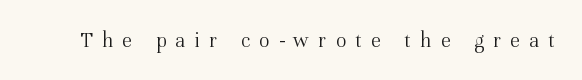
The space directly below the letters is spotless. The type sits square on the baseline with zero lean. The passage shown has open, widely tracked lettering throughout. The passage shown is not bold in any degree.
